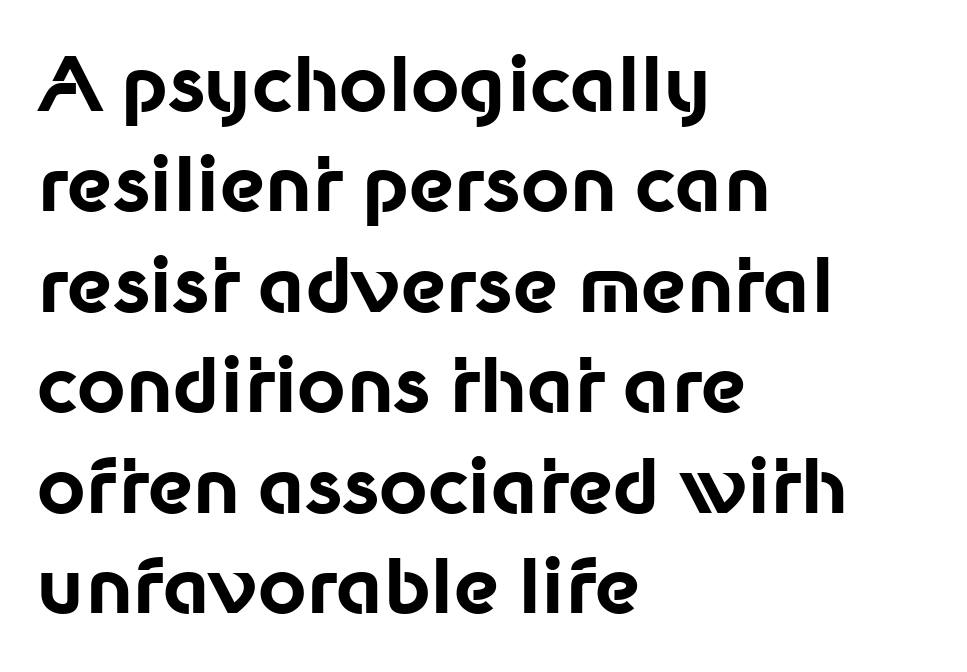
Q: Is the text bold? A: Yes.
Q: Is the text italic (slanted)? A: No, it is upright.
Q: Is the typeface a serif or a sans-serif typeface? A: Sans-serif.
Q: Is the text underlined? A: No.
Q: How is the paragraph aligned? A: Left-aligned.
Q: Is the spacing between letters normal or unusually wide? A: Normal.
Q: Is the spacing between lines tight, normal or loose? A: Normal.
Q: Width (condensed, normal, or wide)? A: Normal.
Q: Stroke contrast? A: Low.
Q: x-height? A: Medium.
Q: Monospaced? A: No.
